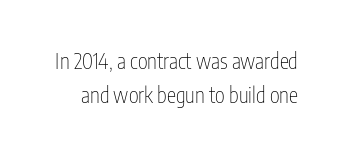
The image shows 21 px text type, upright; set normal line spacing (1.64x), normal letter spacing, not underlined.
